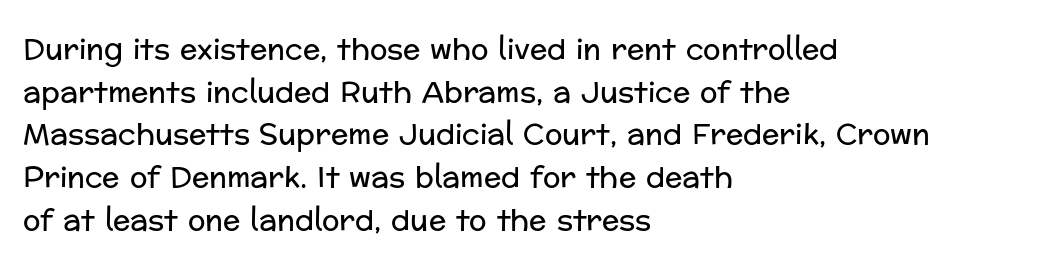
Q: Is the text bold? A: No.
Q: Is the text italic (slanted)? A: No, it is upright.
Q: Is the typeface a serif or a sans-serif typeface? A: Sans-serif.
Q: Is the text underlined? A: No.
Q: How is the paragraph aligned? A: Left-aligned.
Q: Is the spacing between letters normal or unusually wide? A: Normal.
Q: Is the spacing between lines tight, normal or loose? A: Normal.
Q: Width (condensed, normal, or wide)? A: Normal.
Q: Stroke contrast? A: Low.
Q: x-height? A: Medium.
Q: Monospaced? A: No.
